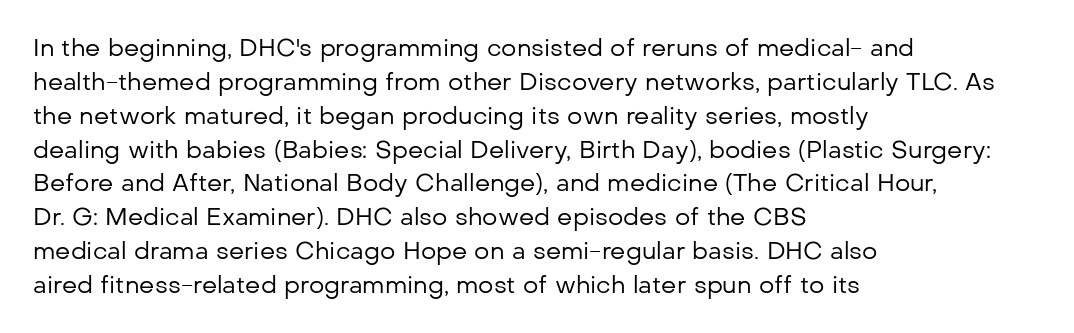
Q: Is the text bold? A: No.
Q: Is the text italic (slanted)? A: No, it is upright.
Q: Is the text underlined? A: No.
Q: How is the paragraph aligned? A: Left-aligned.
Q: Is the spacing between letters normal or unusually wide? A: Normal.
Q: Is the spacing between lines tight, normal or loose? A: Normal.
